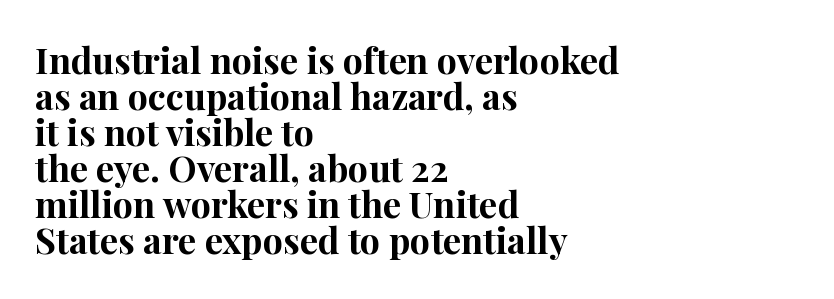
Q: Is the text bold? A: Yes.
Q: Is the text italic (slanted)? A: No, it is upright.
Q: Is the typeface a serif or a sans-serif typeface? A: Serif.
Q: Is the text underlined? A: No.
Q: How is the paragraph aligned? A: Left-aligned.
Q: Is the spacing between letters normal or unusually wide? A: Normal.
Q: Is the spacing between lines tight, normal or loose? A: Tight.
Q: Width (condensed, normal, or wide)? A: Normal.
Q: Stroke contrast? A: High.
Q: x-height? A: Medium.
Q: Monospaced? A: No.
